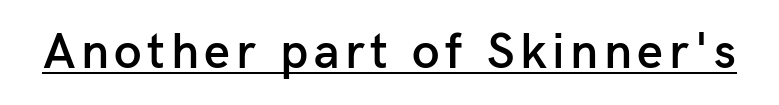
The image shows 50 px semibold sans-serif type, upright; set underlined; low stroke contrast and a medium x-height.
